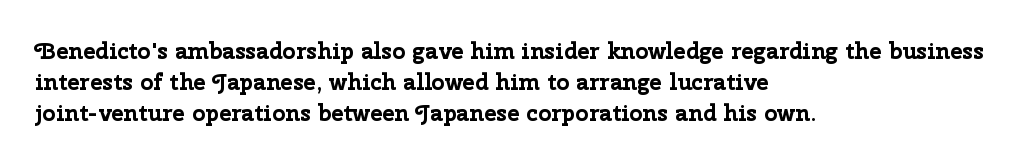
It's the straight-up-and-down kind of type. Descender tails drop into unmarked territory. Weight check: bold — yes, fully. Line beginnings align vertically; line endings do not.
